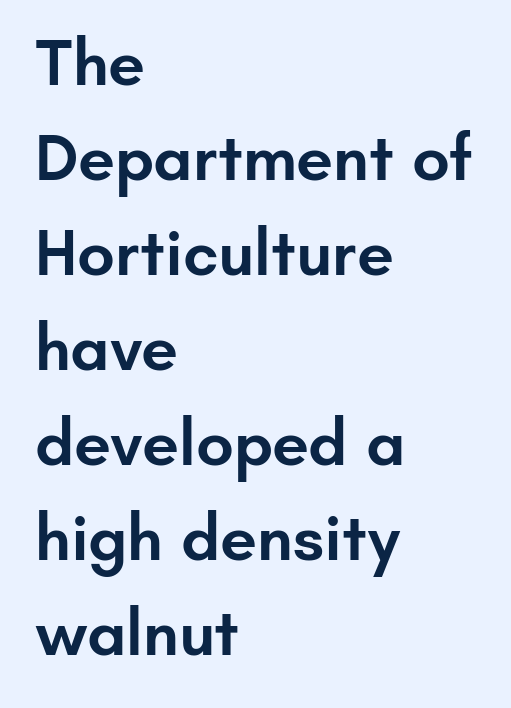
{"serif": "no", "italic": "no", "bold": "semi", "weight": "semibold", "width": "normal", "stroke_contrast": "low", "x_height": "small", "monospaced": "no", "underline": "no", "align": "left", "line_spacing": "normal", "line_spacing_ratio": 1.44, "letter_spacing": "normal", "letter_spacing_em": 0.0, "glyph_px": 66}
